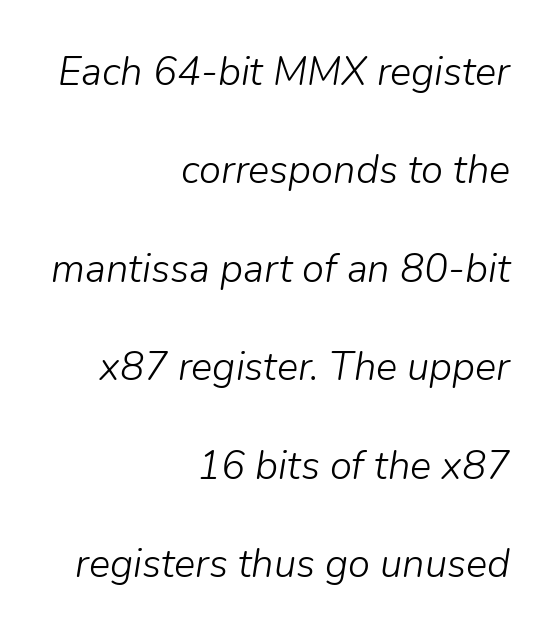
The paragraph has a hard right edge and a soft left edge. The rendering keeps characters at their native spacing. You could fit nearly another row in the gap between these rows. Words float on clear page, feet unadorned. Spacing verdict: proportional, widths tailored to each character.
